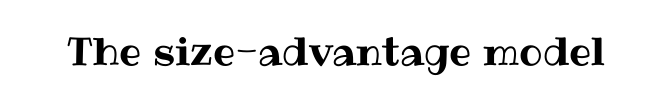
{"italic": "no", "width": "normal", "stroke_contrast": "medium", "x_height": "medium", "monospaced": "no", "underline": "no", "letter_spacing": "normal", "letter_spacing_em": 0.0, "glyph_px": 39}
